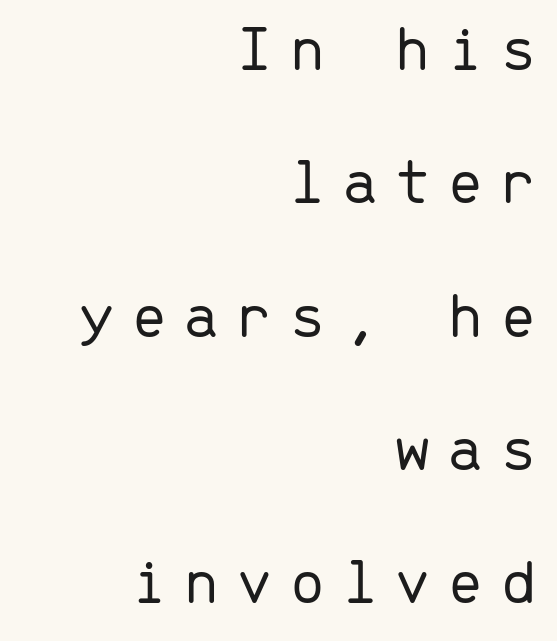
{"serif": "no", "italic": "no", "bold": "no", "weight": "light", "width": "normal", "stroke_contrast": "low", "x_height": "medium", "monospaced": "yes", "underline": "no", "align": "right", "line_spacing": "loose", "line_spacing_ratio": 2.02, "letter_spacing": "wide", "letter_spacing_em": 0.24, "glyph_px": 66}
